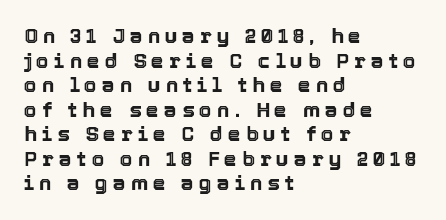
The specimen omits any rule beneath the text block's lines. Tall strokes in this sample are plumb rather than angled. Notice how the passage keeps a crisp vertical edge on the left only. You could only call the tracking loose — the letters float apart.
